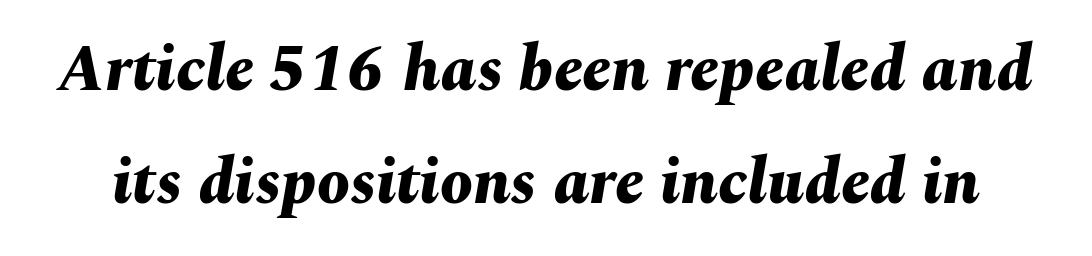
Q: Is the text bold? A: Yes.
Q: Is the text italic (slanted)? A: Yes, it leans right by about 10 degrees.
Q: Is the text underlined? A: No.
Q: Is the spacing between letters normal or unusually wide? A: Normal.
Q: Width (condensed, normal, or wide)? A: Normal.
Q: Stroke contrast? A: Medium.
Q: x-height? A: Medium.
Q: Monospaced? A: No.
